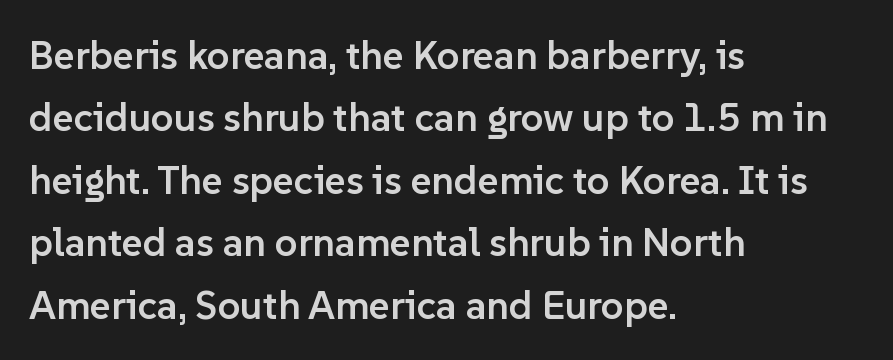
Do the characters align in a grid? No, the font is proportional. Serifs: no, the terminals of the letterforms are clean. As a designer I'd log this as weight 600, semibold. Every stem runs plumb, perpendicular to the baseline.
